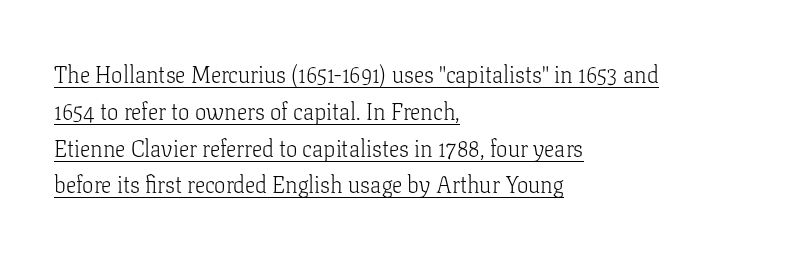
Q: Is the text bold? A: No.
Q: Is the text italic (slanted)? A: No, it is upright.
Q: Is the text underlined? A: Yes.
Q: How is the paragraph aligned? A: Left-aligned.
Q: Is the spacing between letters normal or unusually wide? A: Normal.
Q: Is the spacing between lines tight, normal or loose? A: Normal.
